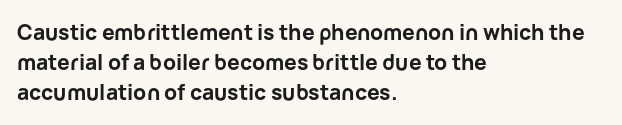
The font's upright variant was chosen for this text. These lines keep a tight, regular rhythm from letter to letter. Notice how thick the strokes are: this is what a full bold looks like. These lines sit exactly where default settings would place them.
